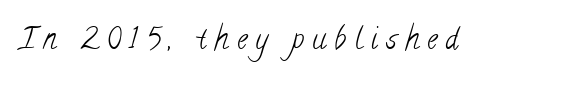
The image shows 29 px light, condensed type; set unusually wide letter spacing (+0.28 em), not underlined; low stroke contrast and a small x-height.
